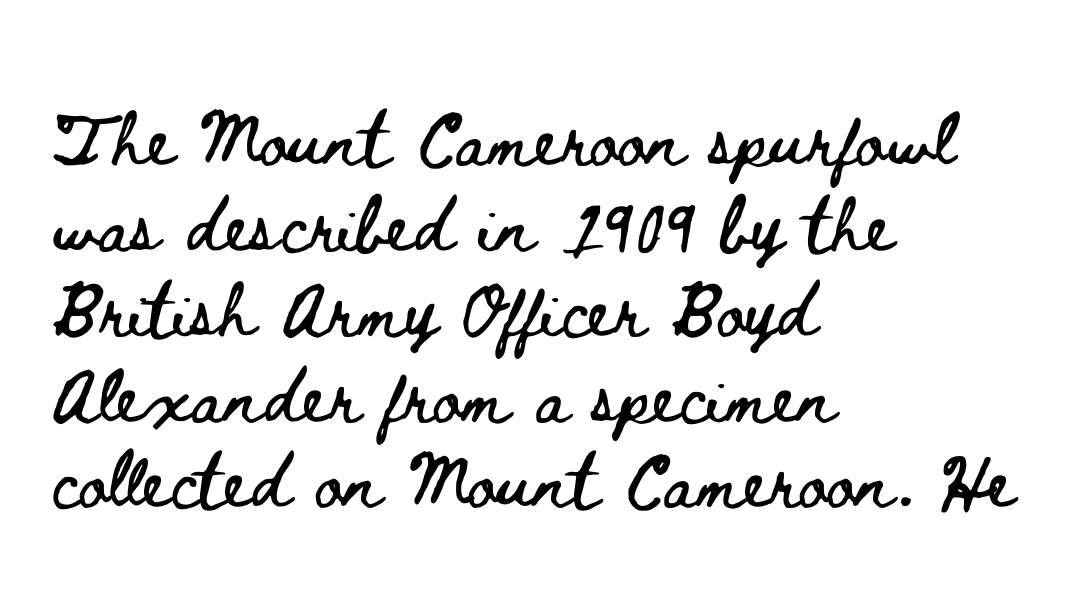
Q: Is the text italic (slanted)? A: Yes.
Q: Is the text underlined? A: No.
Q: How is the paragraph aligned? A: Left-aligned.
Q: Is the spacing between letters normal or unusually wide? A: Normal.
Q: Width (condensed, normal, or wide)? A: Wide.
Q: Stroke contrast? A: Low.
Q: x-height? A: Small.
Q: Monospaced? A: No.
